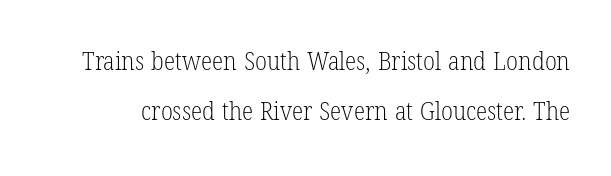
{"italic": "no", "bold": "no", "underline": "no", "line_spacing": "loose", "line_spacing_ratio": 1.93, "letter_spacing": "normal", "letter_spacing_em": 0.0, "glyph_px": 26}
